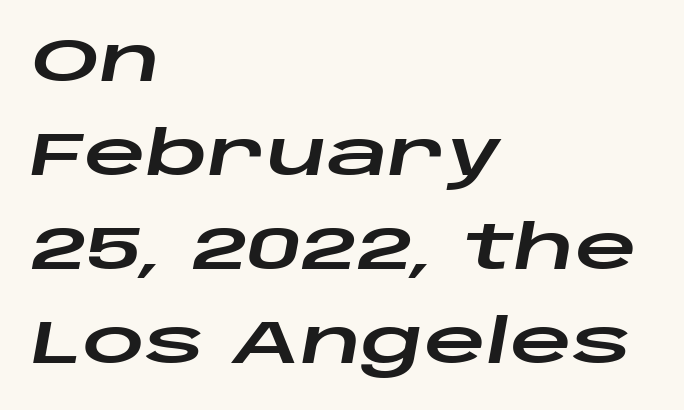
In terms of letterspacing, this is plain default setting. The passage shown is typed in a proportional face where columns would drift. Vertically, the passage feels balanced, rows spaced as you'd expect. This is oblique type, the kind used for emphasis or titles.
